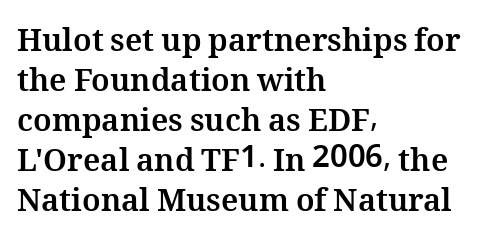
Q: Is the text bold? A: Yes.
Q: Is the text italic (slanted)? A: No, it is upright.
Q: Is the text underlined? A: No.
Q: How is the paragraph aligned? A: Left-aligned.
Q: Is the spacing between letters normal or unusually wide? A: Normal.
Q: Is the spacing between lines tight, normal or loose? A: Normal.
Q: Width (condensed, normal, or wide)? A: Normal.
Q: Stroke contrast? A: Medium.
Q: x-height? A: Medium.
Q: Monospaced? A: No.
